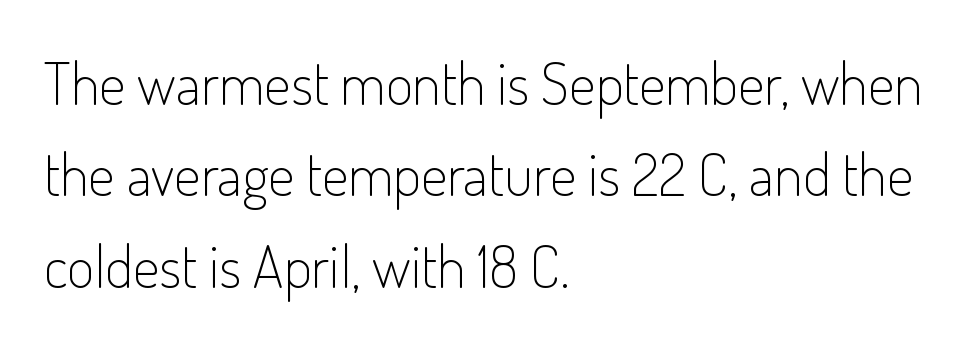
Q: Is the text bold? A: No.
Q: Is the text italic (slanted)? A: No, it is upright.
Q: Is the typeface a serif or a sans-serif typeface? A: Sans-serif.
Q: Is the text underlined? A: No.
Q: How is the paragraph aligned? A: Left-aligned.
Q: Is the spacing between letters normal or unusually wide? A: Normal.
Q: Is the spacing between lines tight, normal or loose? A: Normal.
Q: Width (condensed, normal, or wide)? A: Condensed.
Q: Stroke contrast? A: Low.
Q: x-height? A: Small.
Q: Monospaced? A: No.
